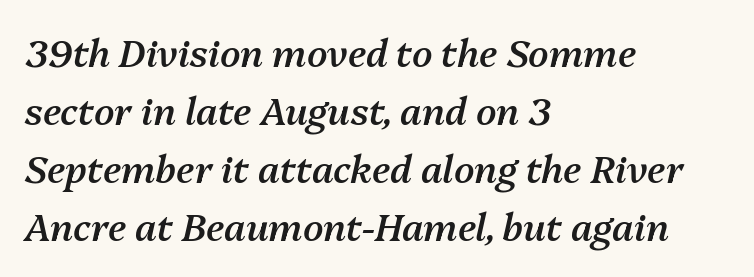
{"italic": "yes", "lean": "right", "slant_degrees": 13, "bold": "semi", "weight": "semibold", "width": "normal", "stroke_contrast": "medium", "x_height": "medium", "monospaced": "no", "underline": "no", "align": "left", "line_spacing": "normal", "line_spacing_ratio": 1.57, "letter_spacing": "normal", "letter_spacing_em": 0.0, "glyph_px": 37}
